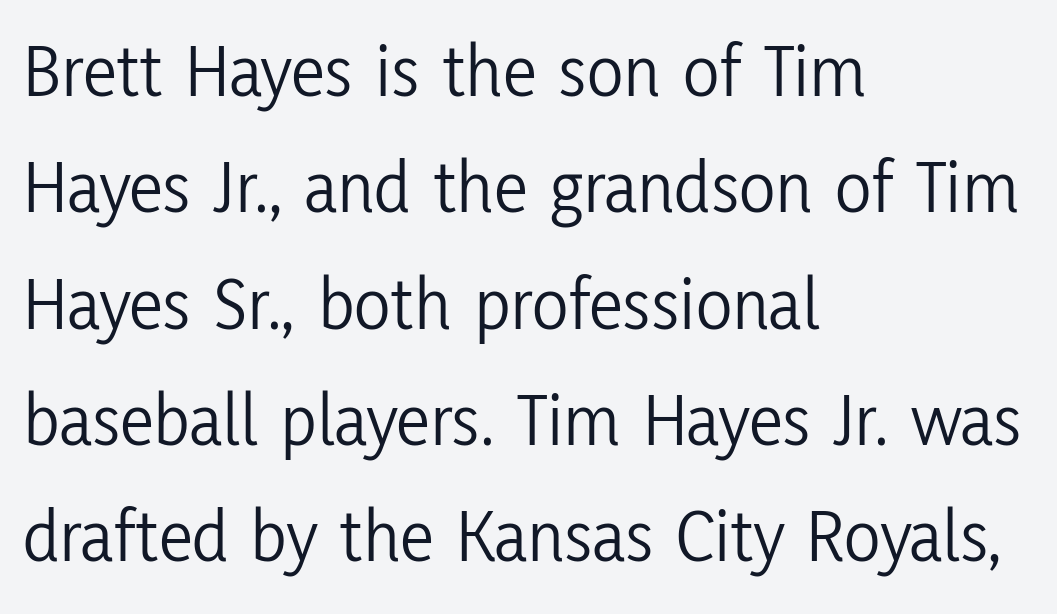
Q: Is the text bold? A: No.
Q: Is the text italic (slanted)? A: No, it is upright.
Q: Is the typeface a serif or a sans-serif typeface? A: Sans-serif.
Q: Is the text underlined? A: No.
Q: How is the paragraph aligned? A: Left-aligned.
Q: Is the spacing between letters normal or unusually wide? A: Normal.
Q: Is the spacing between lines tight, normal or loose? A: Normal.
Q: Width (condensed, normal, or wide)? A: Condensed.
Q: Stroke contrast? A: Low.
Q: x-height? A: Medium.
Q: Monospaced? A: No.
